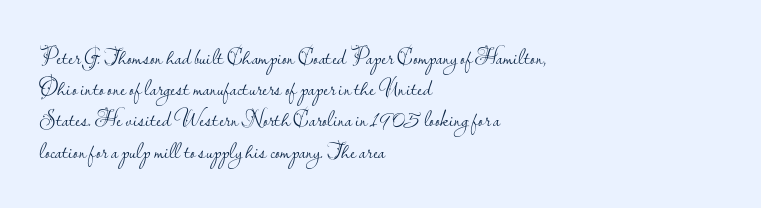
The image shows 22 px text type; set left-aligned, normal line spacing (1.42x), normal letter spacing, not underlined.
